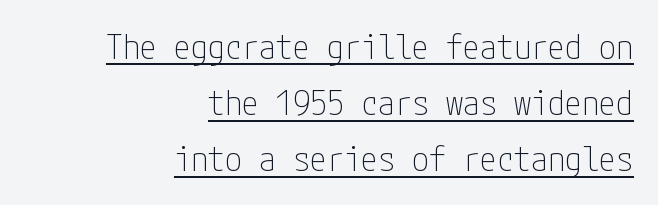
Vertical strokes here are truly vertical. Caption: lettering with a line underneath. Font category for this specimen: sans-serif. In CSS terms this would be text-align: right. What stands out about the letter spacing? Nothing — it is the standard amount.
